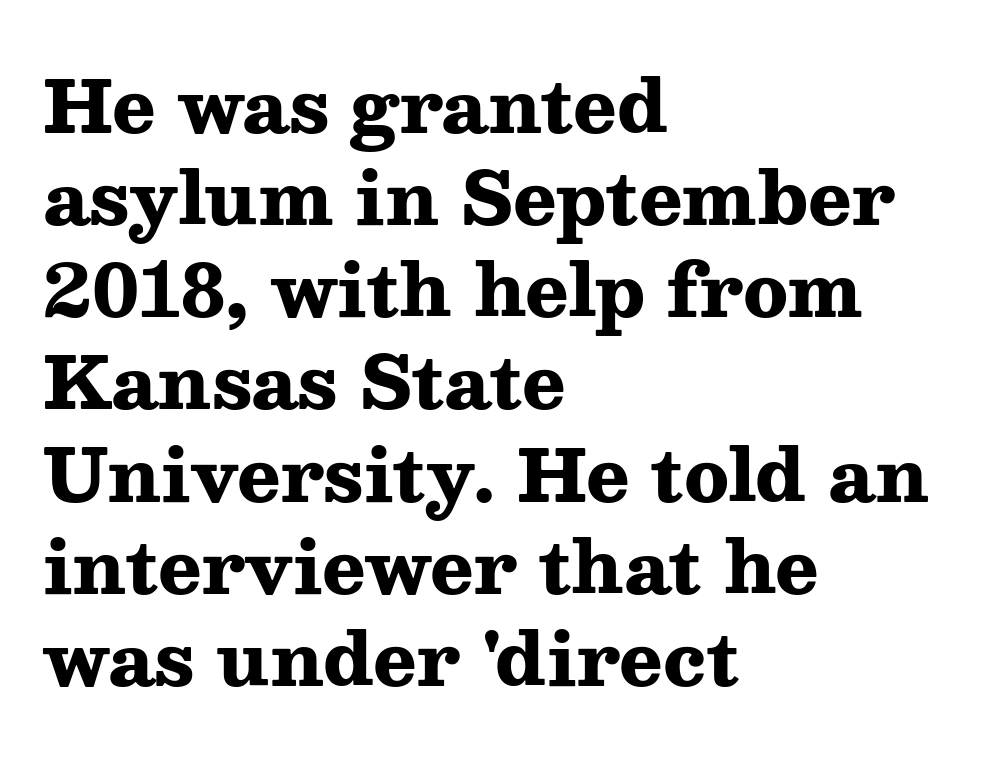
Honestly, there is no underline to notice here at all. A typesetter would call this proportional, since set widths differ per character. In terms of posture, this sample is upright. The tracking reads as untouched default to a designer's eye.
